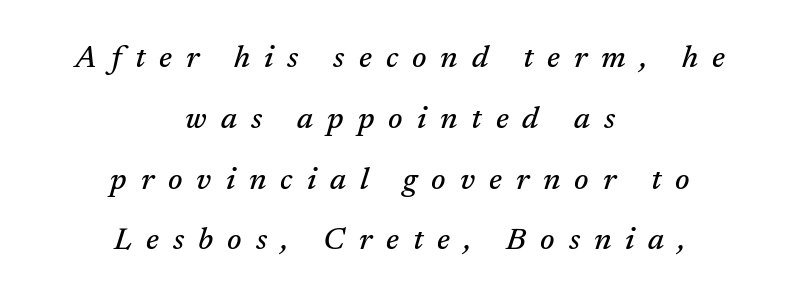
The words here are not underlined. The tracking jumps out immediately: characters are airy and widely separated. Character widths vary here, with narrow letters taking less room than wide ones. Does the leading feel generous? Absolutely, it's lavish. The face used here is seriffed, in the tradition of book romans. The font's italic variant was chosen for this text.
